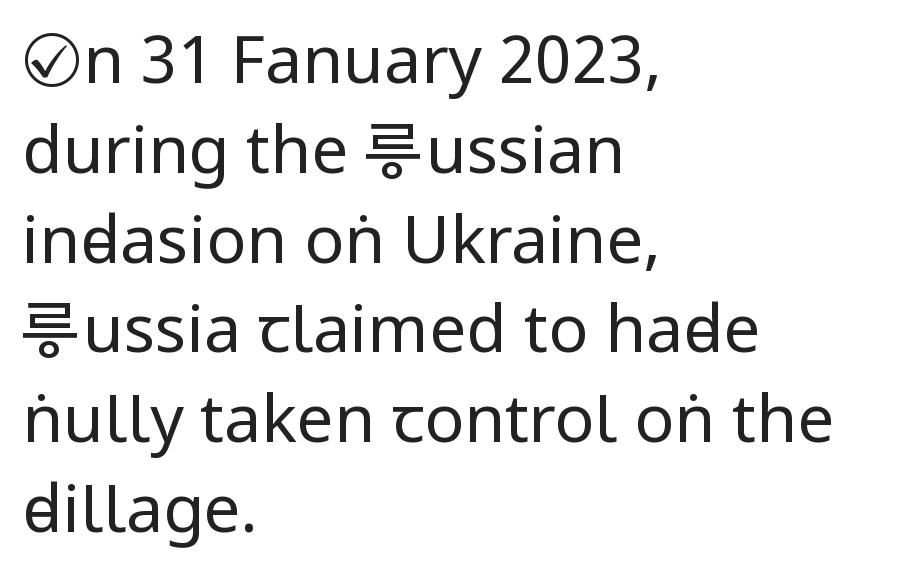
Q: Is the text bold? A: No.
Q: Is the text italic (slanted)? A: No, it is upright.
Q: Is the typeface a serif or a sans-serif typeface? A: Sans-serif.
Q: Is the text underlined? A: No.
Q: How is the paragraph aligned? A: Left-aligned.
Q: Is the spacing between letters normal or unusually wide? A: Normal.
Q: Is the spacing between lines tight, normal or loose? A: Normal.
Q: Width (condensed, normal, or wide)? A: Condensed.
Q: Stroke contrast? A: Low.
Q: x-height? A: Large.
Q: Monospaced? A: No.
